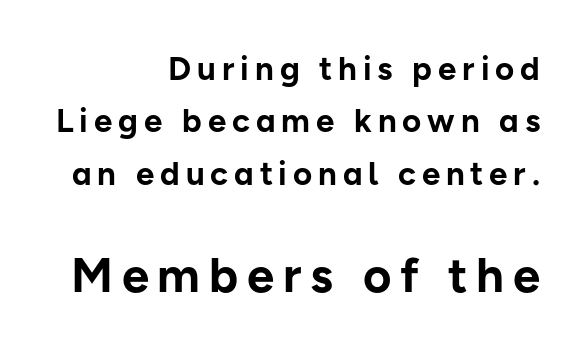
Nobody drew a line under any word here. Note: smaller setting up top, larger setting below. Do the characters align in a grid? No, the font is proportional. Caption: multi-line text, flush right, ragged left. Its strokes are broad and dark, the hallmark of bold type. Horizontal bands of white between lines are of average thickness.
